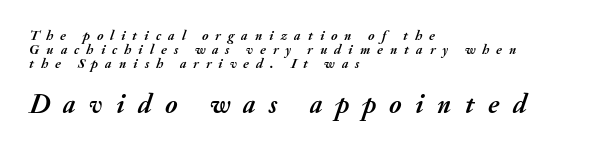
A typesetter would call this leading minimal, almost set solid. Decoration check: the copy has no underline. Strong, thick strokes mark this as bold type. One-word summary of the alignment: left. These lines were composed using italics.
